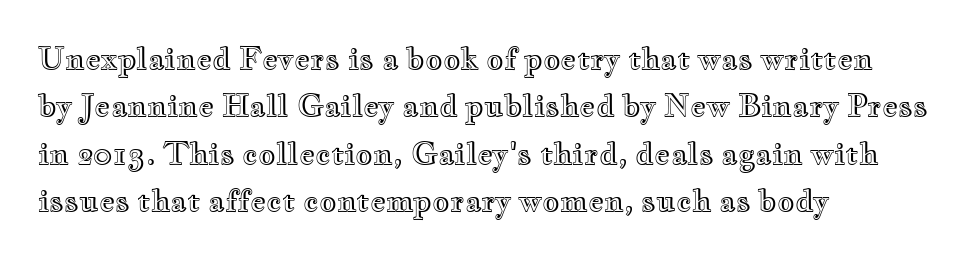
The image shows 30 px wide type, upright; set left-aligned, normal line spacing (1.58x), normal letter spacing, not underlined; a small x-height.
